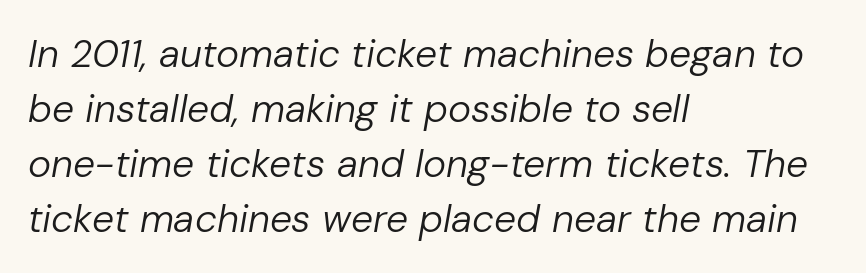
The image shows 39 px regular-weight type, italic (leaning right); set left-aligned, normal line spacing (1.41x), normal letter spacing, not underlined; low stroke contrast and a medium x-height.
